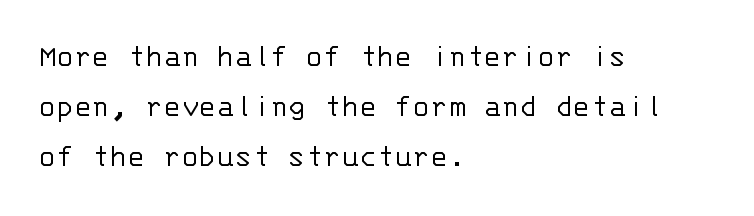
Q: Is the text bold? A: No.
Q: Is the text italic (slanted)? A: No, it is upright.
Q: Is the typeface a serif or a sans-serif typeface? A: Sans-serif.
Q: Is the text underlined? A: No.
Q: How is the paragraph aligned? A: Left-aligned.
Q: Is the spacing between letters normal or unusually wide? A: Normal.
Q: Is the spacing between lines tight, normal or loose? A: Normal.
Q: Width (condensed, normal, or wide)? A: Normal.
Q: Stroke contrast? A: Low.
Q: x-height? A: Large.
Q: Monospaced? A: Yes.
